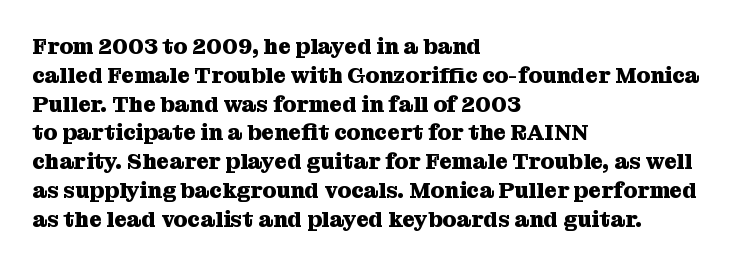
Q: Is the text bold? A: Yes.
Q: Is the text italic (slanted)? A: No, it is upright.
Q: Is the text underlined? A: No.
Q: How is the paragraph aligned? A: Left-aligned.
Q: Is the spacing between letters normal or unusually wide? A: Normal.
Q: Is the spacing between lines tight, normal or loose? A: Normal.
